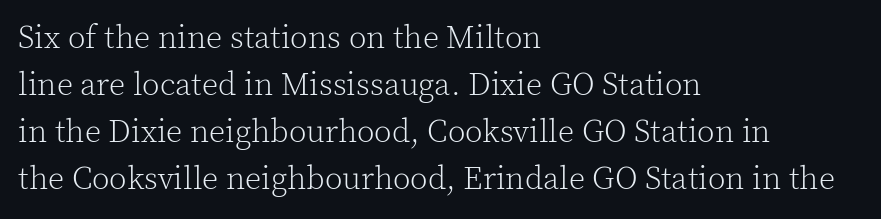
A typesetter would label this face a serif. Visually the block forms a straight wall on the left and a jagged coastline on the right. The gaps between neighbouring characters are ordinary and unremarkable. The lines sit at an ordinary, default distance from one another. Character widths vary here, with narrow letters taking less room than wide ones.
